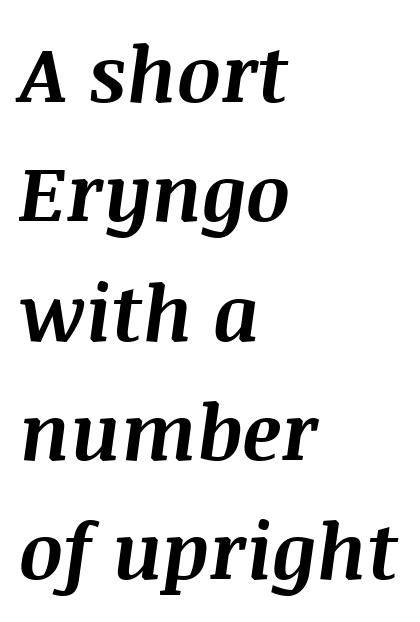
{"italic": "yes", "lean": "right", "slant_degrees": 8, "bold": "yes", "weight": "bold", "width": "normal", "stroke_contrast": "medium", "x_height": "large", "monospaced": "no", "underline": "no", "align": "left", "line_spacing": "normal", "line_spacing_ratio": 1.55, "letter_spacing": "normal", "letter_spacing_em": 0.0, "glyph_px": 77}
